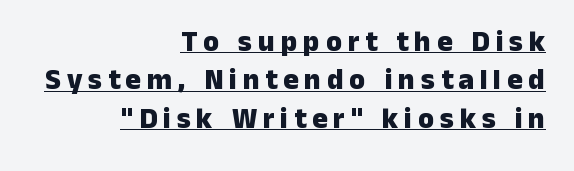
Q: Is the text bold? A: Yes.
Q: Is the text italic (slanted)? A: No, it is upright.
Q: Is the typeface a serif or a sans-serif typeface? A: Sans-serif.
Q: Is the text underlined? A: Yes.
Q: How is the paragraph aligned? A: Right-aligned.
Q: Is the spacing between letters normal or unusually wide? A: Unusually wide.
Q: Is the spacing between lines tight, normal or loose? A: Normal.
Q: Width (condensed, normal, or wide)? A: Normal.
Q: Stroke contrast? A: Low.
Q: x-height? A: Medium.
Q: Monospaced? A: No.
